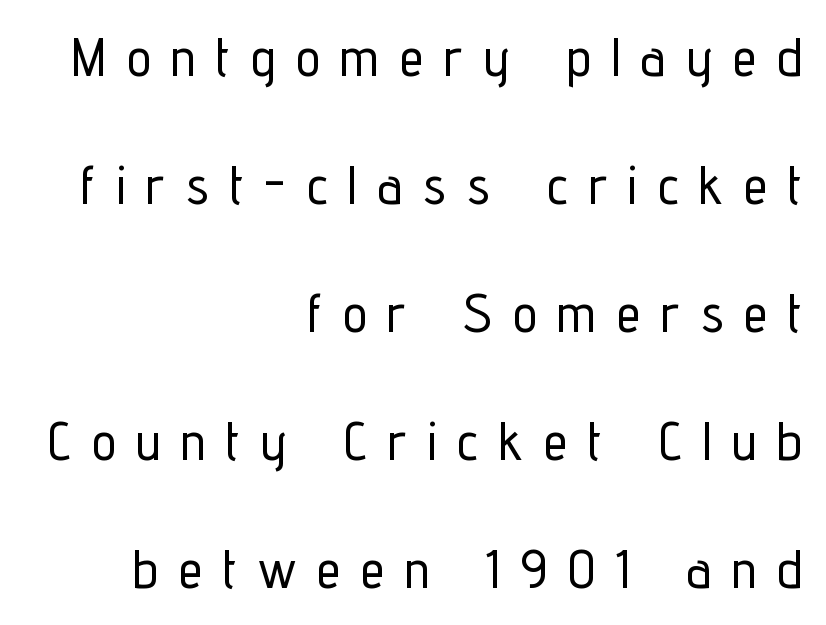
The text was rendered using a sans face with plain stroke endings. The typesetter chose a ragged-left arrangement here. Here the designer chose a conventional face with non-uniform glyph widths. Unmarked baselines from the first word to the last.
